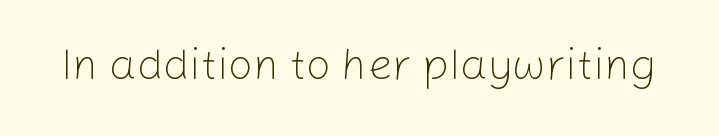
The passage shown is typed in a proportional face where columns would drift. In terms of letterform style, serifs are entirely absent. Decoration check: the copy has no underline. This is not heavy type; no bold has been used.
